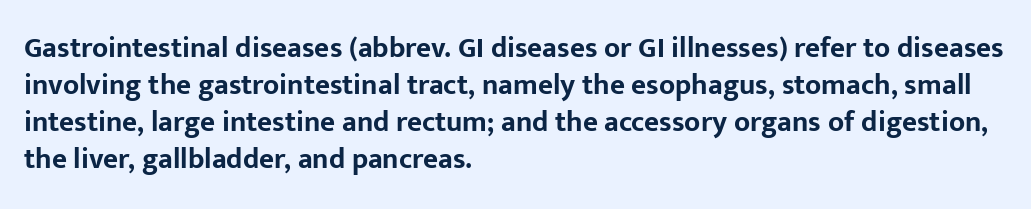
Q: Is the text bold? A: Yes.
Q: Is the text italic (slanted)? A: No, it is upright.
Q: Is the typeface a serif or a sans-serif typeface? A: Sans-serif.
Q: Is the text underlined? A: No.
Q: How is the paragraph aligned? A: Left-aligned.
Q: Is the spacing between letters normal or unusually wide? A: Normal.
Q: Is the spacing between lines tight, normal or loose? A: Normal.
Q: Width (condensed, normal, or wide)? A: Normal.
Q: Stroke contrast? A: Low.
Q: x-height? A: Medium.
Q: Monospaced? A: No.
